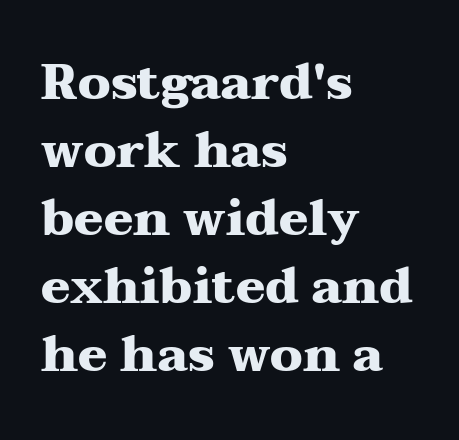
{"serif": "yes", "italic": "no", "bold": "yes", "weight": "heavy", "width": "wide", "stroke_contrast": "medium", "x_height": "medium", "monospaced": "no", "underline": "no", "align": "left", "line_spacing": "normal", "line_spacing_ratio": 1.39, "letter_spacing": "normal", "letter_spacing_em": 0.0, "glyph_px": 49}
